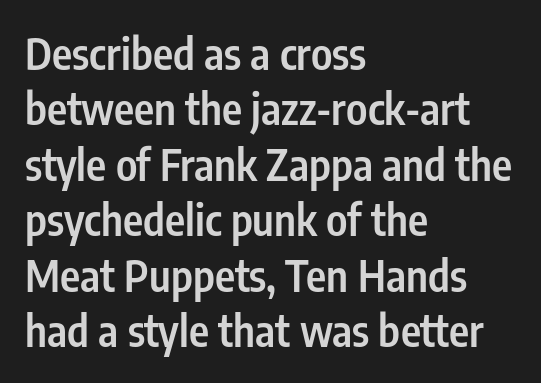
Q: Is the text bold? A: Semi-bold.
Q: Is the text italic (slanted)? A: No, it is upright.
Q: Is the typeface a serif or a sans-serif typeface? A: Sans-serif.
Q: Is the text underlined? A: No.
Q: How is the paragraph aligned? A: Left-aligned.
Q: Is the spacing between letters normal or unusually wide? A: Normal.
Q: Is the spacing between lines tight, normal or loose? A: Normal.
Q: Width (condensed, normal, or wide)? A: Condensed.
Q: Stroke contrast? A: Low.
Q: x-height? A: Medium.
Q: Monospaced? A: No.
